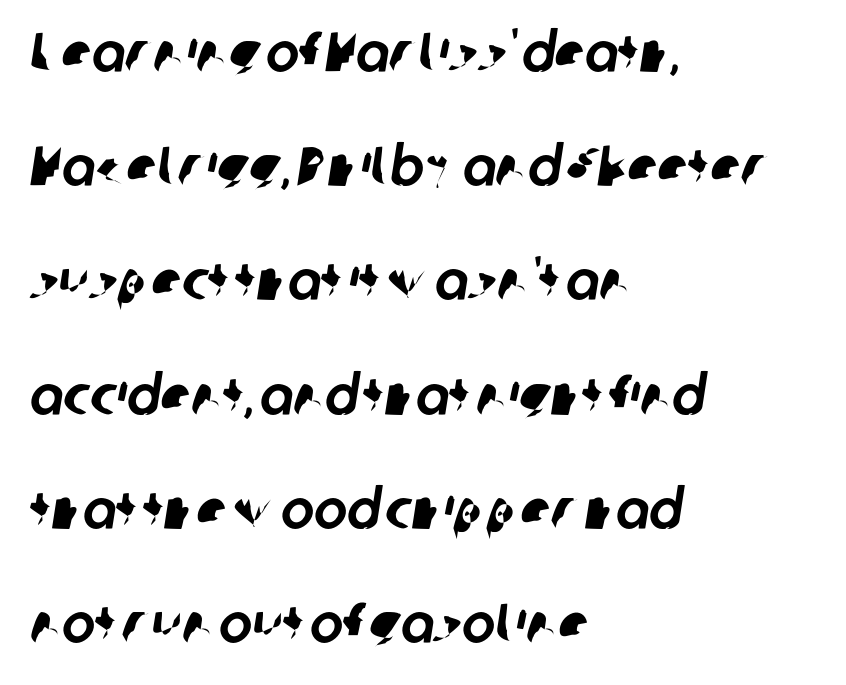
Q: Is the typeface a serif or a sans-serif typeface? A: Sans-serif.
Q: Is the text underlined? A: No.
Q: How is the paragraph aligned? A: Left-aligned.
Q: Is the spacing between letters normal or unusually wide? A: Normal.
Q: Is the spacing between lines tight, normal or loose? A: Loose.
Q: Width (condensed, normal, or wide)? A: Normal.
Q: Stroke contrast? A: Low.
Q: x-height? A: Medium.
Q: Monospaced? A: No.
